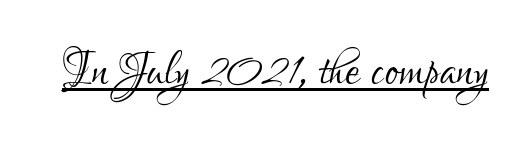
Q: Is the text bold? A: No.
Q: Is the text italic (slanted)? A: Yes.
Q: Is the typeface a serif or a sans-serif typeface? A: Sans-serif.
Q: Is the text underlined? A: Yes.
Q: Is the spacing between letters normal or unusually wide? A: Normal.
Q: Width (condensed, normal, or wide)? A: Condensed.
Q: Stroke contrast? A: Low.
Q: x-height? A: Small.
Q: Monospaced? A: No.
